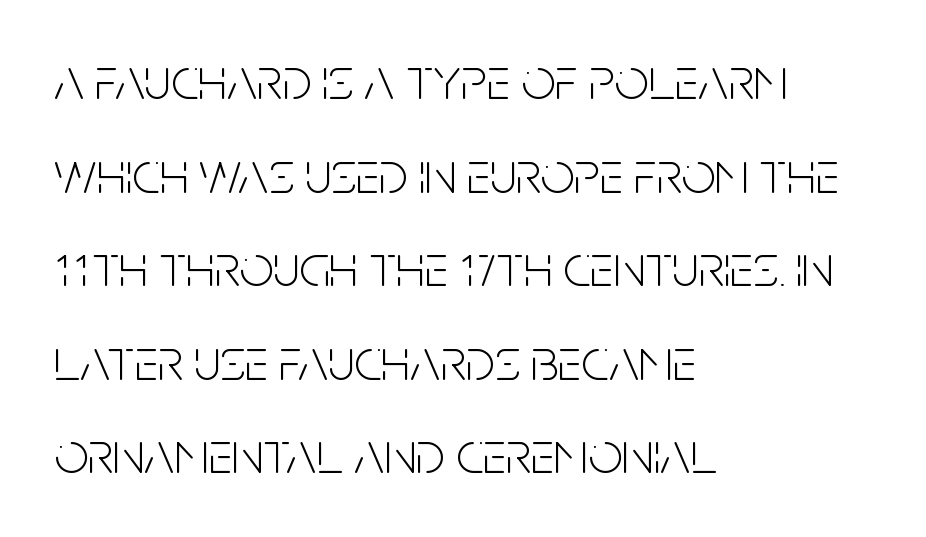
The image shows 60 px light, condensed sans-serif type, upright; set left-aligned, normal line spacing (1.56x), normal letter spacing, not underlined; low stroke contrast and a large x-height.
